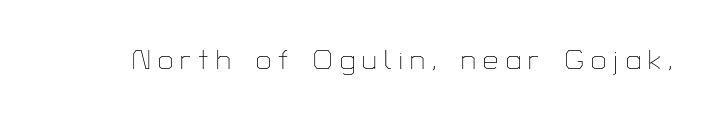
{"italic": "no", "bold": "no", "underline": "no", "letter_spacing": "wide", "letter_spacing_em": 0.27, "glyph_px": 27}
